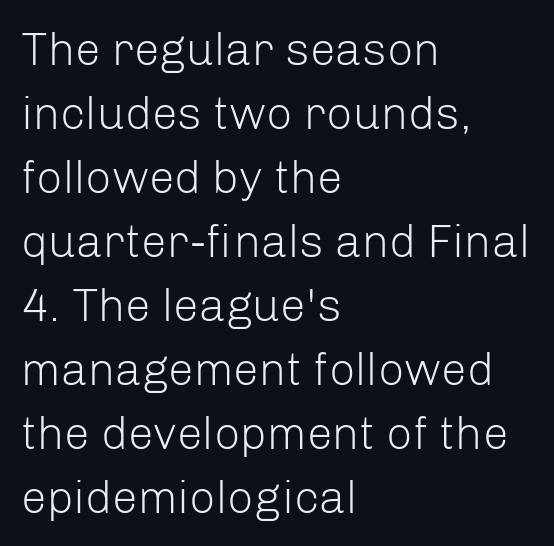
Q: Is the text bold? A: No.
Q: Is the text italic (slanted)? A: No, it is upright.
Q: Is the typeface a serif or a sans-serif typeface? A: Sans-serif.
Q: Is the text underlined? A: No.
Q: How is the paragraph aligned? A: Left-aligned.
Q: Is the spacing between letters normal or unusually wide? A: Normal.
Q: Is the spacing between lines tight, normal or loose? A: Normal.
Q: Width (condensed, normal, or wide)? A: Normal.
Q: Stroke contrast? A: Low.
Q: x-height? A: Medium.
Q: Monospaced? A: No.
